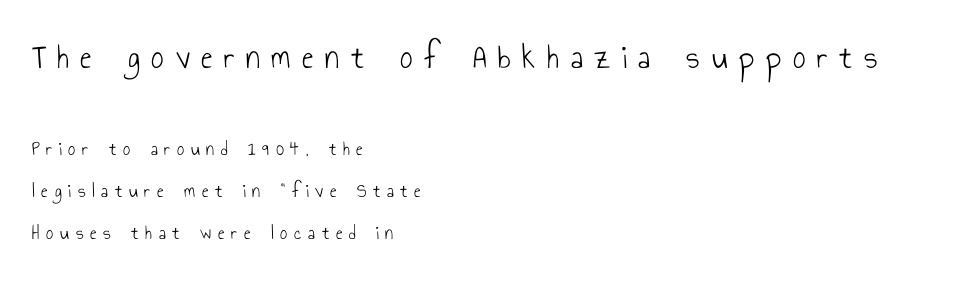
The image shows 35 px light, condensed sans-serif type, upright; set left-aligned, loose line spacing (2.11x), unusually wide letter spacing (+0.33 em), not underlined; the first (top) block is 1.75x larger; low stroke contrast and a small x-height.
